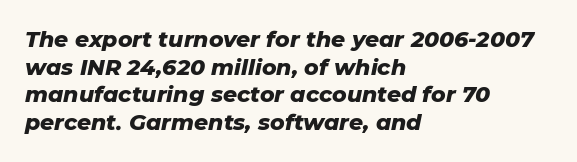
{"italic": "yes", "lean": "right", "slant_degrees": 11, "bold": "yes", "underline": "no", "align": "left", "line_spacing": "normal", "line_spacing_ratio": 1.26, "letter_spacing": "normal", "letter_spacing_em": 0.0, "glyph_px": 22}
